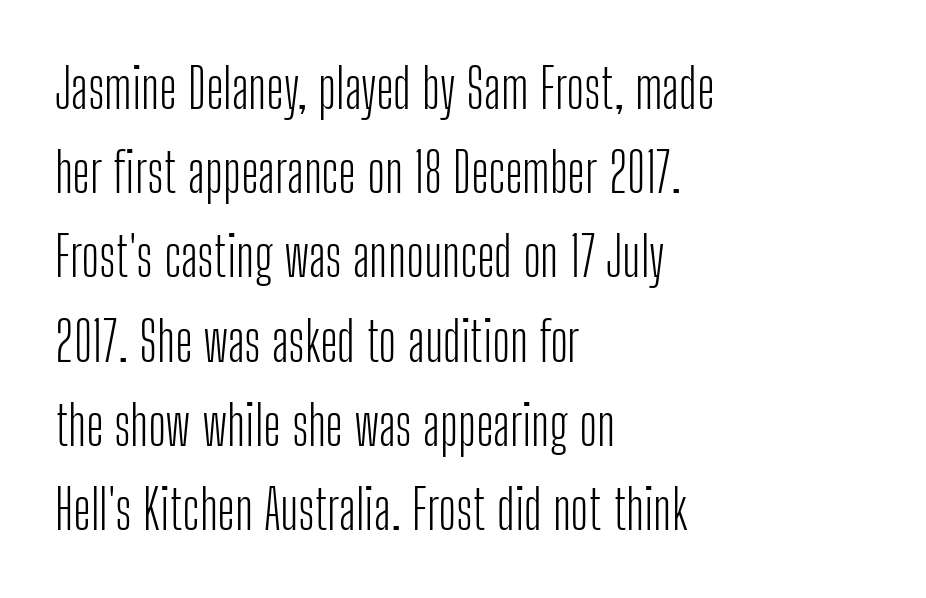
The letters stand straight up with perfectly vertical stems. Has an underline been added? It has not. No heavy texture on the line: the type isn't bold. Does the leading feel generous? No, just average. The rendering keeps characters at their native spacing. The lines are quadded left.
